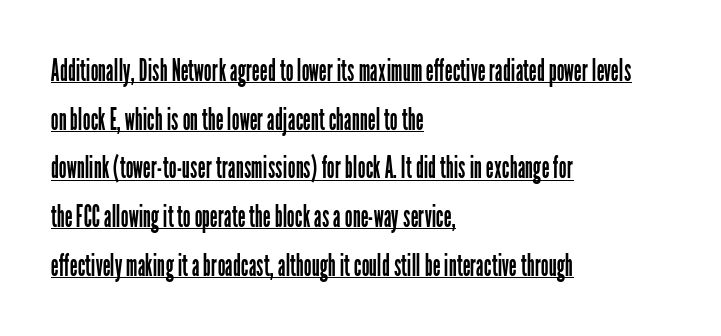
{"serif": "no", "italic": "no", "bold": "no", "weight": "regular", "width": "condensed", "stroke_contrast": "low", "x_height": "medium", "monospaced": "no", "underline": "yes", "align": "left", "line_spacing": "normal", "line_spacing_ratio": 1.57, "letter_spacing": "normal", "letter_spacing_em": 0.0, "glyph_px": 31}
